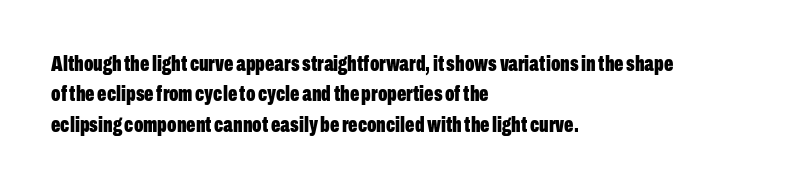
Q: Is the text bold? A: Yes.
Q: Is the text italic (slanted)? A: No, it is upright.
Q: Is the text underlined? A: No.
Q: How is the paragraph aligned? A: Left-aligned.
Q: Is the spacing between letters normal or unusually wide? A: Normal.
Q: Is the spacing between lines tight, normal or loose? A: Normal.
